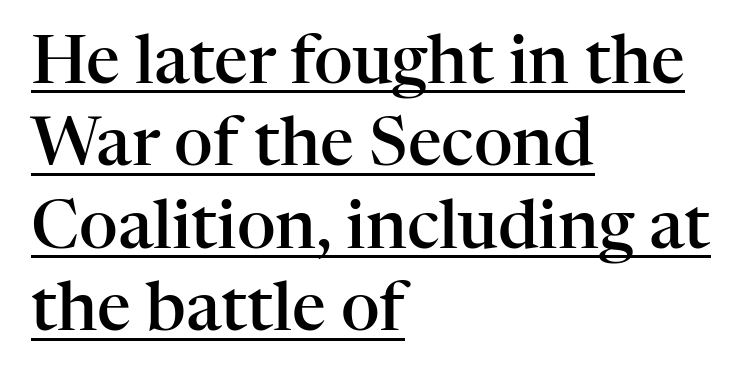
The image shows 67 px semibold serif type, upright; set left-aligned, line spacing 1.23x, normal letter spacing, underlined; high stroke contrast and a medium x-height.
